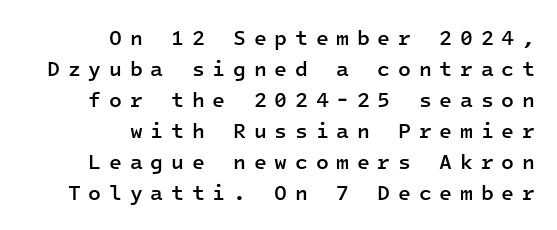
{"italic": "no", "bold": "semi", "underline": "no", "align": "right", "line_spacing": "normal", "line_spacing_ratio": 1.48, "letter_spacing": "wide", "letter_spacing_em": 0.37, "glyph_px": 21}
